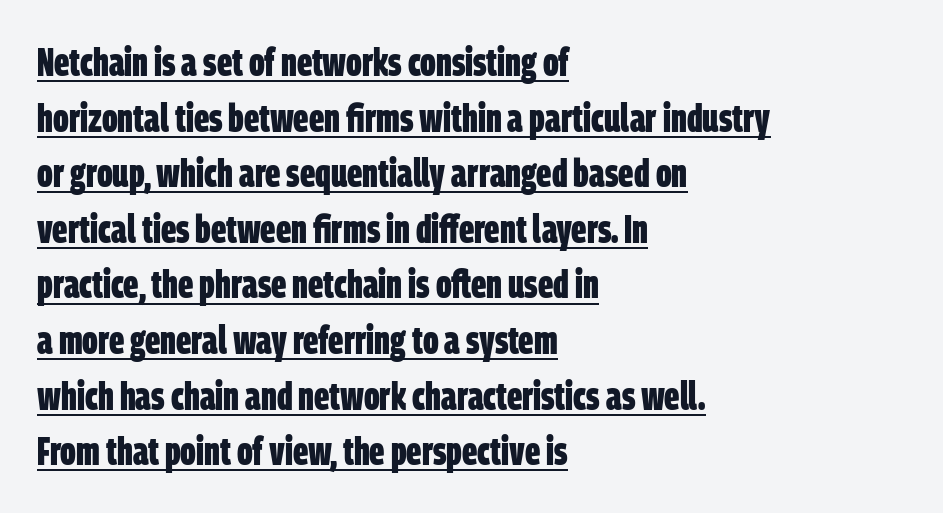
The specimen includes a rule beneath the text block's lines. Inter-character spacing is left at the font's built-in metrics. A typesetter would call this proportional, since set widths differ per character. How heavy is the stroke? Heavy — this is a bold. Leading: standard.
